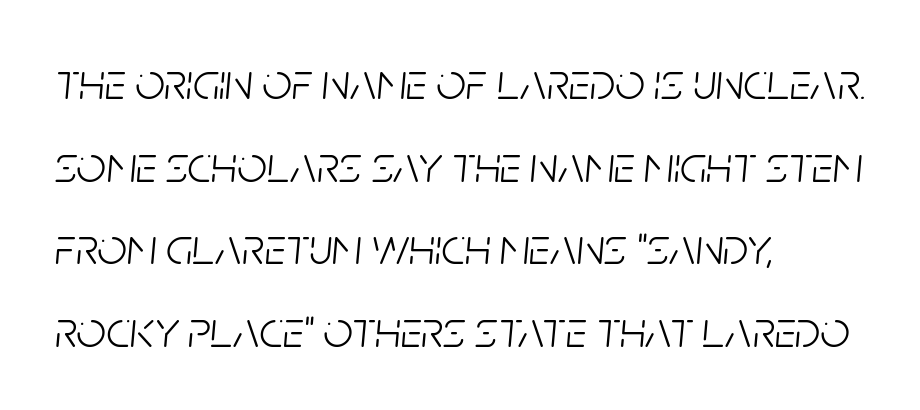
Q: Is the text bold? A: No.
Q: Is the text italic (slanted)? A: Yes, it leans right by about 5 degrees.
Q: Is the text underlined? A: No.
Q: How is the paragraph aligned? A: Left-aligned.
Q: Is the spacing between letters normal or unusually wide? A: Normal.
Q: Is the spacing between lines tight, normal or loose? A: Normal.
Q: Width (condensed, normal, or wide)? A: Condensed.
Q: Stroke contrast? A: Low.
Q: x-height? A: Large.
Q: Monospaced? A: No.
